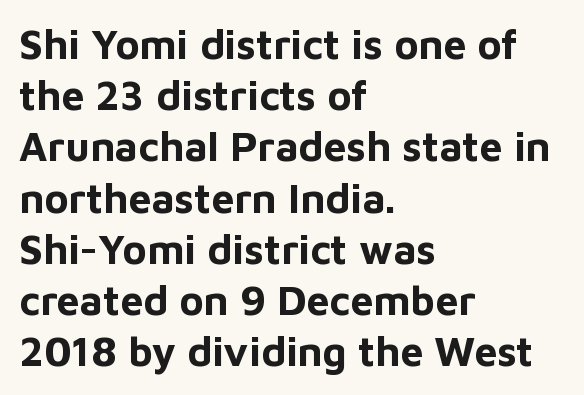
{"serif": "no", "italic": "no", "bold": "yes", "weight": "bold", "width": "normal", "stroke_contrast": "low", "x_height": "medium", "monospaced": "no", "underline": "no", "align": "left", "line_spacing": "normal", "line_spacing_ratio": 1.25, "letter_spacing": "normal", "letter_spacing_em": 0.0, "glyph_px": 41}
